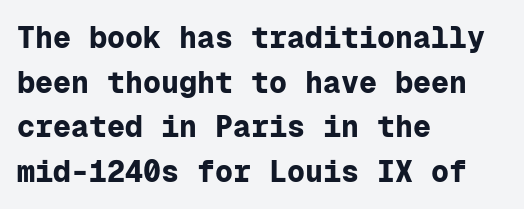
The image shows 30 px bold sans-serif type, upright, monospaced; set left-aligned, normal line spacing (1.49x), normal letter spacing, not underlined; low stroke contrast and a medium x-height.
